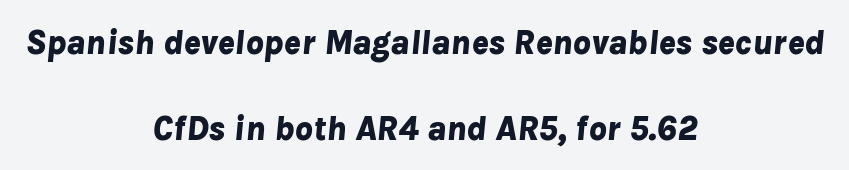
Notice the wide empty band between every row — that's loose leading. How are the letters spaced? Ordinarily, with no added tracking. Emphasis-style slanted type is in use. Is this a fixed-width face? No — the glyphs have proportional, varying widths.
